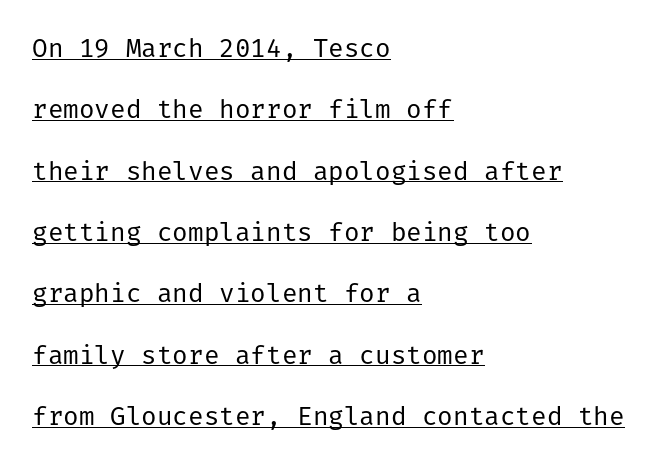
{"italic": "no", "bold": "no", "underline": "yes", "align": "left", "line_spacing": "loose", "line_spacing_ratio": 2.36, "letter_spacing": "normal", "letter_spacing_em": 0.0, "glyph_px": 26}
